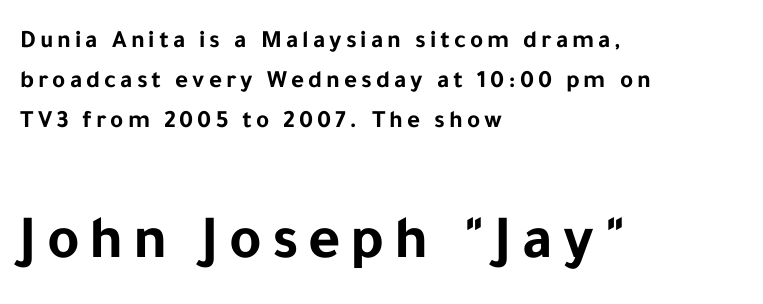
The image shows 62 px bold sans-serif type, upright; set left-aligned, normal line spacing (1.61x), not underlined; the second (bottom) block is 2.48x larger; low stroke contrast and a medium x-height.
